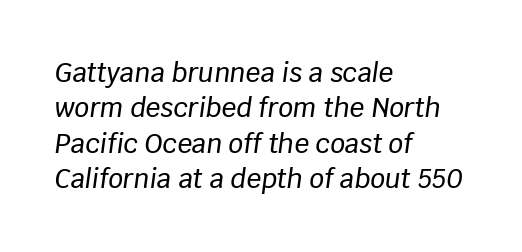
Alignment: flush left. Characters follow at the spacing the type designer built in. Line spacing here is normal. Compared with ordinary roman type, these characters are visibly tilted.
